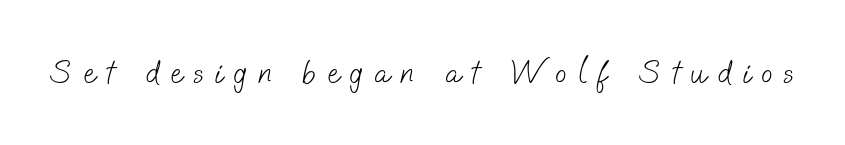
Bare-footed words on every line. Observe the absence of serifs on each vertical stroke in this sample. The face used here is proportionally spaced, like ordinary book or web type. Vertical stems look standard width or narrower in stroke. Is the letter spacing exaggerated? Yes — the characters are pushed far apart.
